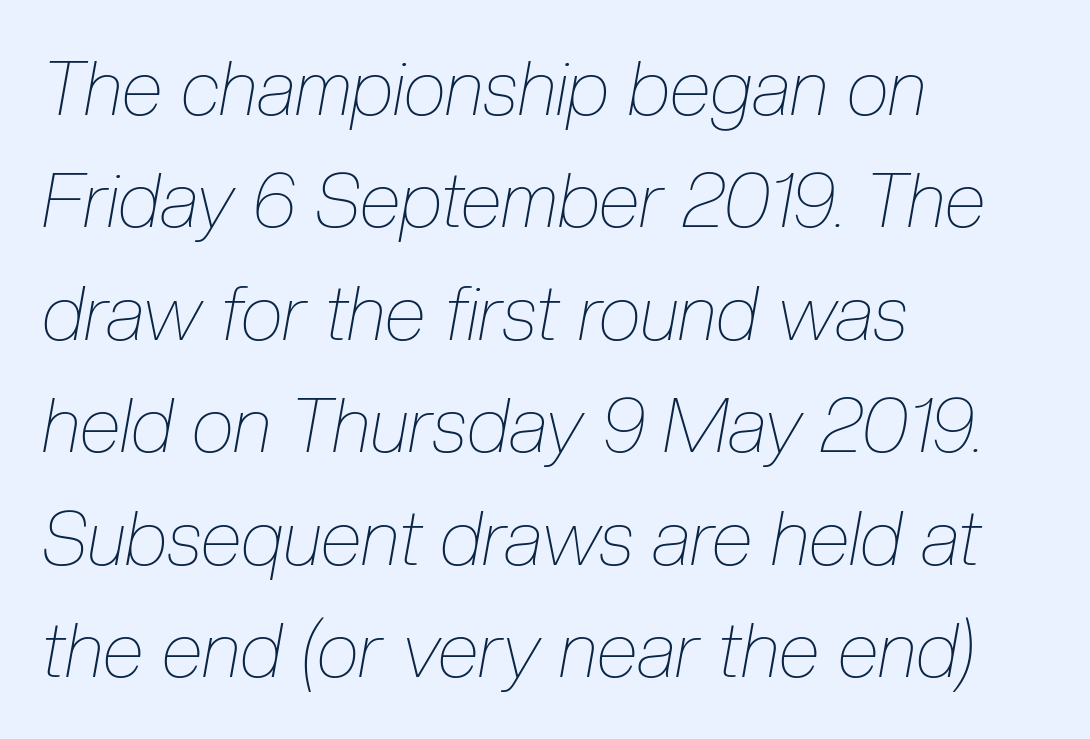
{"italic": "yes", "lean": "right", "slant_degrees": 10, "bold": "no", "weight": "thin", "width": "condensed", "stroke_contrast": "low", "x_height": "medium", "monospaced": "no", "underline": "no", "align": "left", "line_spacing": "normal", "line_spacing_ratio": 1.48, "letter_spacing": "normal", "letter_spacing_em": 0.0, "glyph_px": 76}
